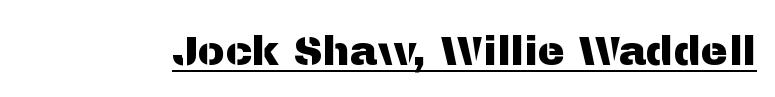
Q: Is the text italic (slanted)? A: No, it is upright.
Q: Is the typeface a serif or a sans-serif typeface? A: Sans-serif.
Q: Is the text underlined? A: Yes.
Q: Is the spacing between letters normal or unusually wide? A: Normal.
Q: Width (condensed, normal, or wide)? A: Normal.
Q: Stroke contrast? A: Medium.
Q: x-height? A: Medium.
Q: Monospaced? A: No.
